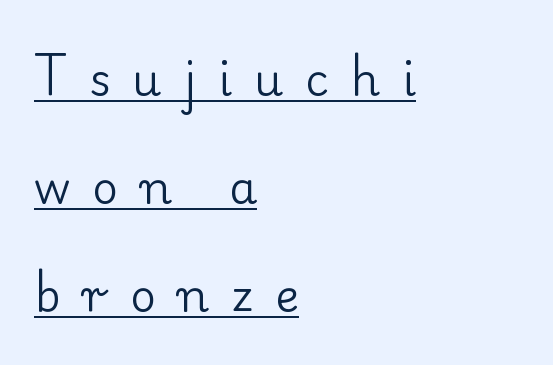
The image shows 45 px regular-weight serif type, upright; set left-aligned, loose line spacing (2.4x), unusually wide letter spacing (+0.49 em), underlined; low stroke contrast and a small x-height.
